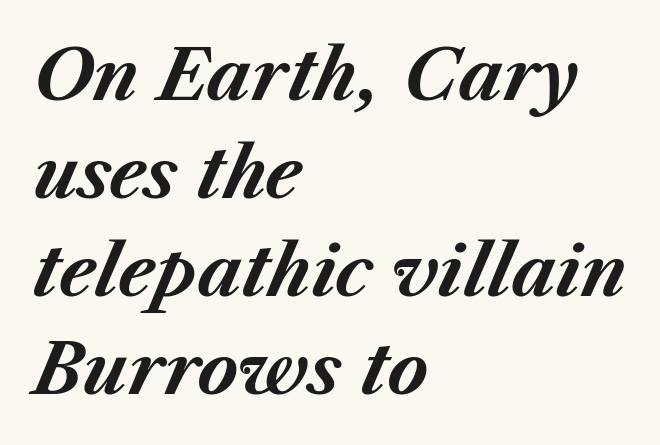
Q: Is the text bold? A: Yes.
Q: Is the text italic (slanted)? A: Yes, it leans right by about 23 degrees.
Q: Is the text underlined? A: No.
Q: How is the paragraph aligned? A: Left-aligned.
Q: Is the spacing between letters normal or unusually wide? A: Normal.
Q: Is the spacing between lines tight, normal or loose? A: Normal.
Q: Width (condensed, normal, or wide)? A: Normal.
Q: Stroke contrast? A: Medium.
Q: x-height? A: Medium.
Q: Monospaced? A: No.
